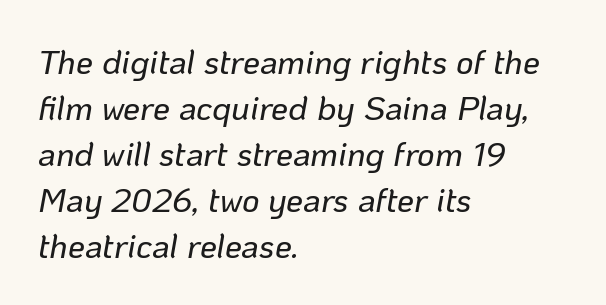
{"italic": "yes", "lean": "right", "slant_degrees": 10, "width": "normal", "stroke_contrast": "low", "x_height": "medium", "monospaced": "no", "underline": "no", "align": "left", "line_spacing": "normal", "line_spacing_ratio": 1.35, "letter_spacing": "normal", "letter_spacing_em": 0.0, "glyph_px": 34}
